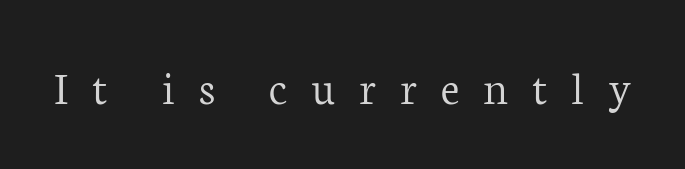
The image shows 49 px light serif type, upright; set unusually wide letter spacing (+0.48 em), not underlined; low stroke contrast and a medium x-height.
